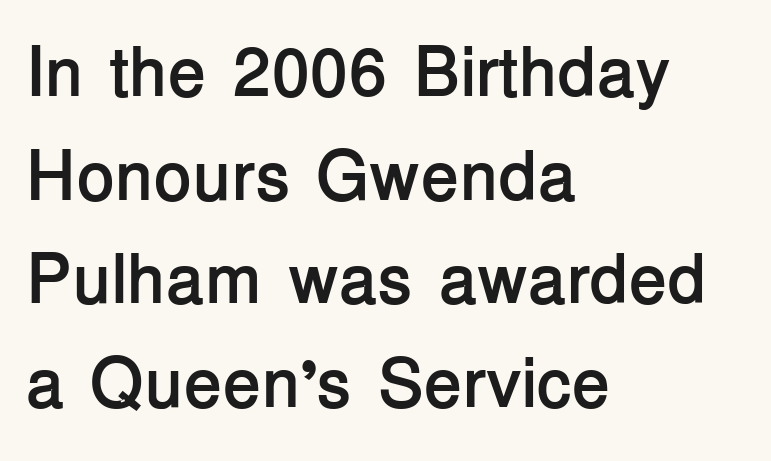
Anything drawn beneath the words? Only blank space. There is no visible air inserted between adjacent glyphs. Is this a sans? Yes — the strokes have no serifs. Italic? Not at all — the glyphs are vertical. The letters advance in unequal steps, a hallmark of proportional type. The characters look thick and weighty, a clear bold.
